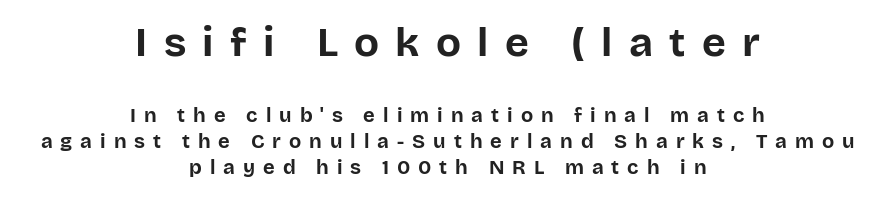
The image shows 41 px bold sans-serif type, upright; set centered, normal line spacing (1.3x), unusually wide letter spacing (+0.4 em), not underlined; the first (top) block is 2.05x larger; low stroke contrast and a large x-height.
